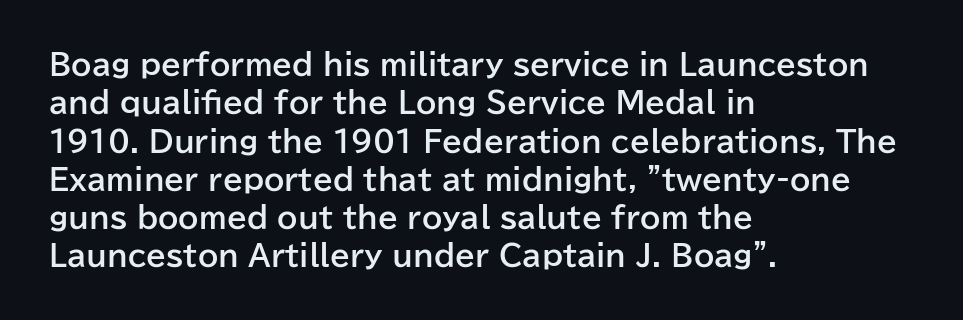
Words appear dense and cohesive because spacing is normal. I'd describe the lettering as bold — thick and assertive. Interline gaps are of average width in this sample. Each letter keeps its own natural width here, so spacing adapts to shape. This sample uses an upright cut, with every glyph sitting square on the baseline. Grotesque or geometric, the face here clearly has no serifs.
